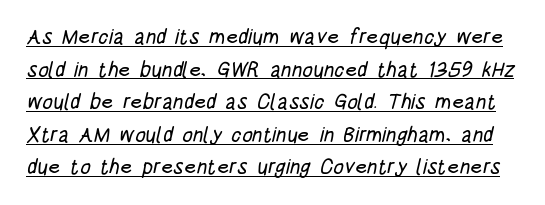
Q: Is the text underlined? A: Yes.
Q: Is the spacing between letters normal or unusually wide? A: Normal.
Q: Is the spacing between lines tight, normal or loose? A: Normal.
